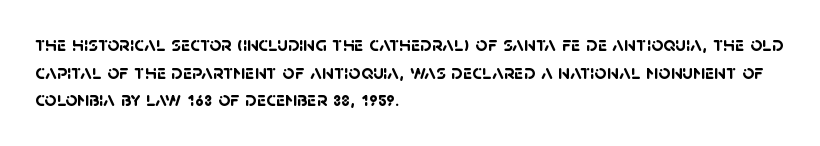
{"bold": "yes", "underline": "no", "align": "left", "line_spacing": "normal", "line_spacing_ratio": 1.32, "letter_spacing": "normal", "letter_spacing_em": 0.0, "glyph_px": 21}
